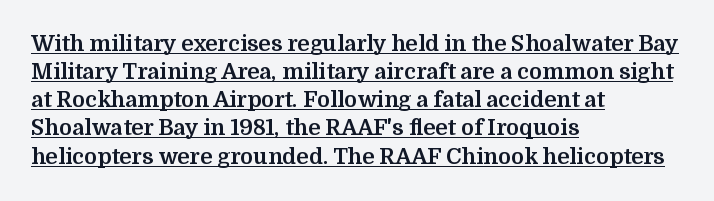
The glyphs have the mass of a bold cut. Ascenders rise straight up at ninety degrees. The letters sit at their default tracking, neither squeezed nor spread. Horizontal alignment here is leftward, the default for most running prose.
